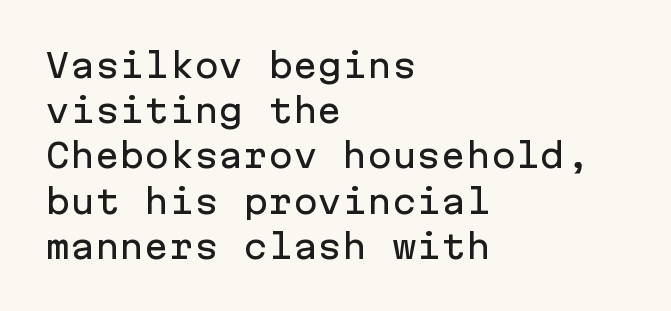
{"serif": "no", "italic": "no", "width": "normal", "stroke_contrast": "low", "x_height": "medium", "monospaced": "yes", "underline": "no", "align": "left", "line_spacing": "normal", "line_spacing_ratio": 1.37, "letter_spacing": "normal", "letter_spacing_em": 0.0, "glyph_px": 33}
